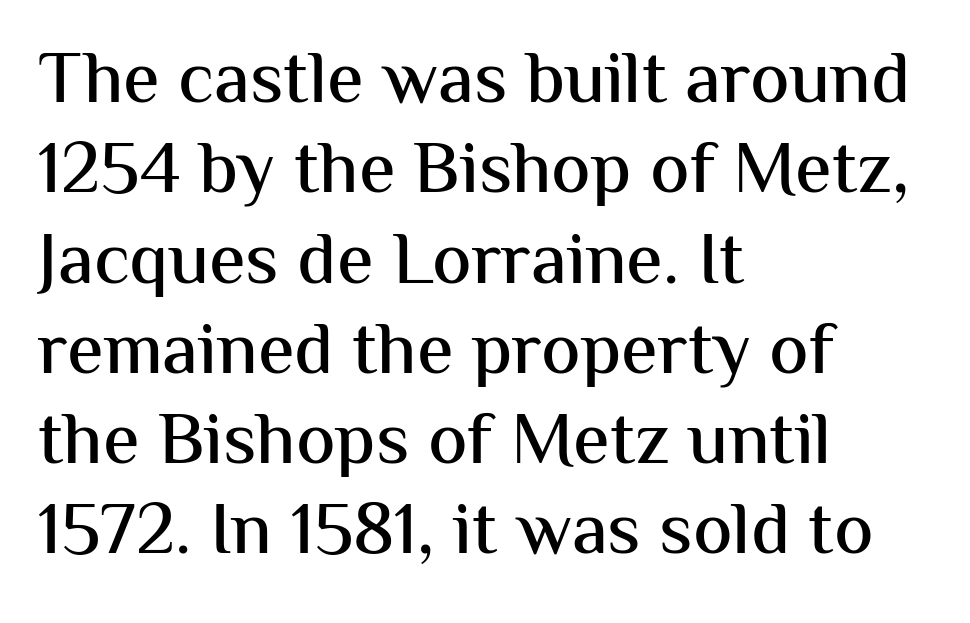
{"serif": "no", "italic": "no", "width": "normal", "stroke_contrast": "medium", "x_height": "medium", "monospaced": "no", "underline": "no", "align": "left", "line_spacing_ratio": 1.22, "letter_spacing": "normal", "letter_spacing_em": 0.0, "glyph_px": 74}
